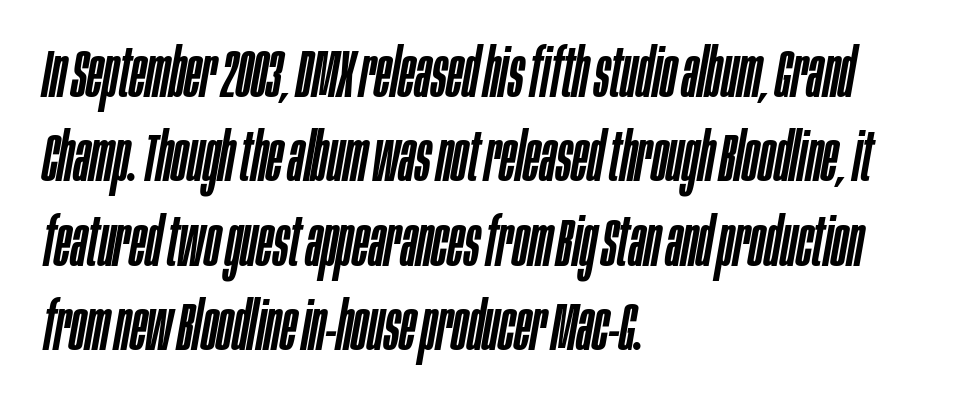
Q: Is the text italic (slanted)? A: Yes, it leans right by about 10 degrees.
Q: Is the text underlined? A: No.
Q: How is the paragraph aligned? A: Left-aligned.
Q: Is the spacing between letters normal or unusually wide? A: Normal.
Q: Is the spacing between lines tight, normal or loose? A: Normal.
Q: Width (condensed, normal, or wide)? A: Condensed.
Q: Stroke contrast? A: Low.
Q: x-height? A: Large.
Q: Monospaced? A: No.
